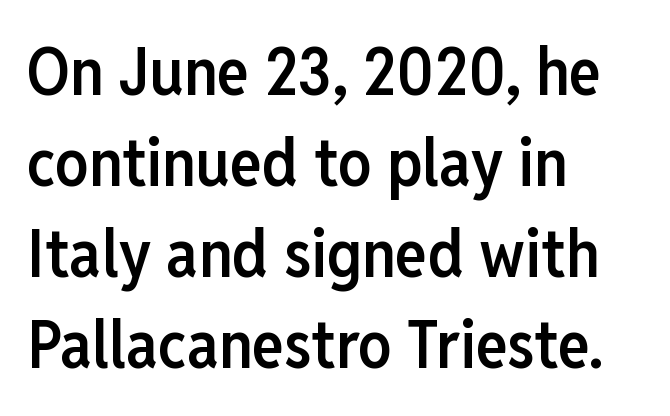
{"serif": "no", "italic": "no", "bold": "semi", "weight": "semibold", "width": "condensed", "stroke_contrast": "low", "x_height": "medium", "monospaced": "no", "underline": "no", "align": "left", "line_spacing": "normal", "line_spacing_ratio": 1.36, "letter_spacing": "normal", "letter_spacing_em": 0.0, "glyph_px": 67}
